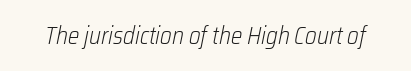
No extra tracking has been applied to these lines. Stems and bowls with no extra thickness — not bold. The whole block is typeset with a tilt. Beneath every word, the page is bare.
